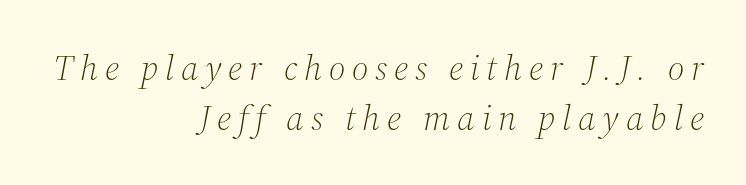
The setting favours the right margin, as signatures and pull-quotes sometimes do. Each letter keeps its own natural width here, so spacing adapts to shape. Stems and bowls with no extra thickness — not bold. Underlining? Definitely not there. The type family on display is of the serif kind. The letters are slanted; this is an italic face.
